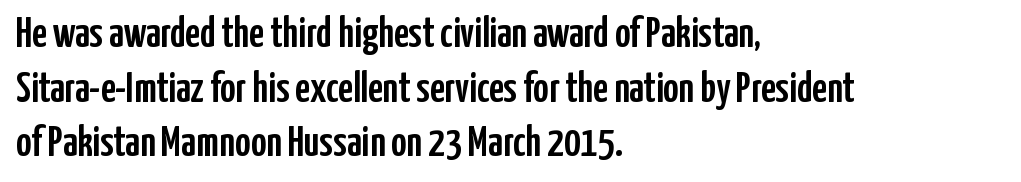
The image shows 42 px condensed sans-serif type, upright; set left-aligned, normal line spacing (1.3x), normal letter spacing, not underlined; low stroke contrast and a medium x-height.
